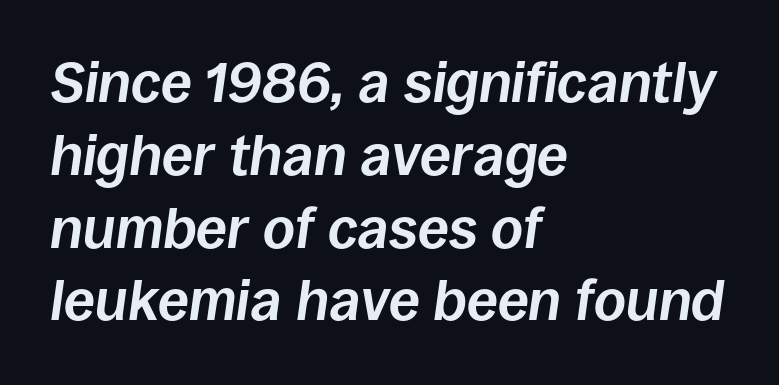
The image shows 56 px bold type, italic (leaning right); set left-aligned, normal line spacing (1.3x), normal letter spacing, not underlined; low stroke contrast and a large x-height.
